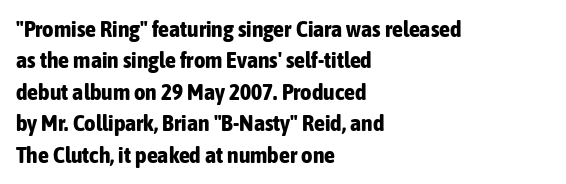
The image shows 22 px bold type, upright; set left-aligned, normal line spacing (1.43x), normal letter spacing, not underlined.
